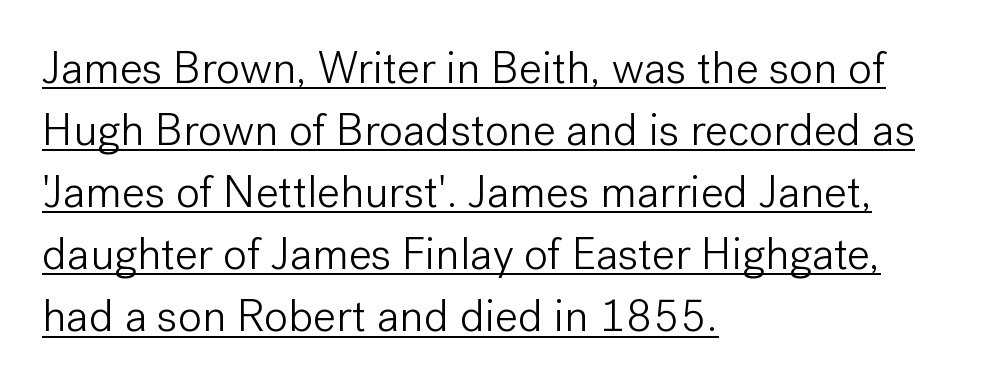
Q: Is the text bold? A: No.
Q: Is the text italic (slanted)? A: No, it is upright.
Q: Is the typeface a serif or a sans-serif typeface? A: Sans-serif.
Q: Is the text underlined? A: Yes.
Q: How is the paragraph aligned? A: Left-aligned.
Q: Is the spacing between letters normal or unusually wide? A: Normal.
Q: Is the spacing between lines tight, normal or loose? A: Normal.
Q: Width (condensed, normal, or wide)? A: Normal.
Q: Stroke contrast? A: Low.
Q: x-height? A: Medium.
Q: Monospaced? A: No.
